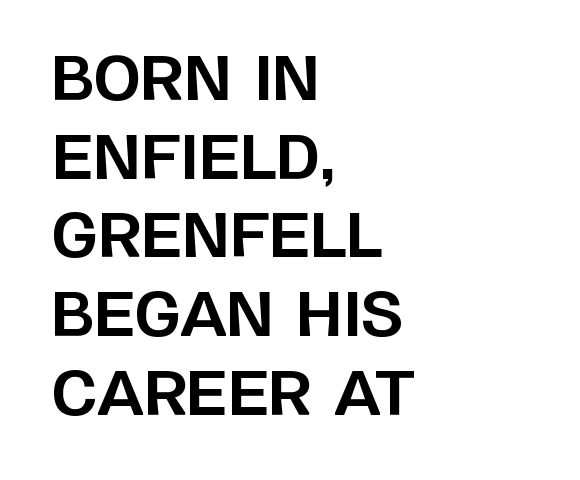
The image shows 61 px bold sans-serif type, upright; set left-aligned, normal line spacing (1.29x), normal letter spacing, not underlined; low stroke contrast and a large x-height.
